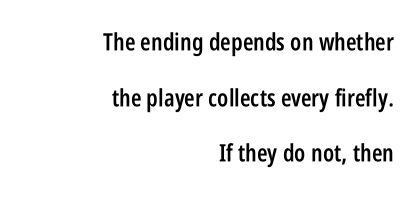
The image shows 24 px text type, upright; set right-aligned, loose line spacing (2.32x), normal letter spacing, not underlined.
